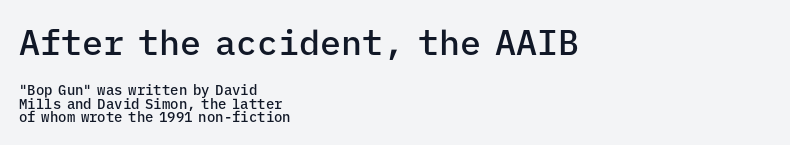
Q: Is the text bold? A: Semi-bold.
Q: Is the text italic (slanted)? A: No, it is upright.
Q: Is the typeface a serif or a sans-serif typeface? A: Sans-serif.
Q: Is the text underlined? A: No.
Q: How is the paragraph aligned? A: Left-aligned.
Q: Is the spacing between letters normal or unusually wide? A: Normal.
Q: Is the spacing between lines tight, normal or loose? A: Tight.
Q: Which block of text is set in a larger size, the first (top) or the second (bottom)? A: The first (top) one.
Q: Width (condensed, normal, or wide)? A: Normal.
Q: Stroke contrast? A: Low.
Q: x-height? A: Medium.
Q: Monospaced? A: Yes.
